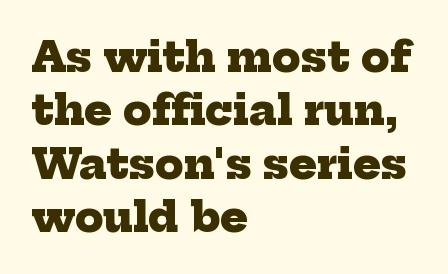
{"serif": "yes", "bold": "yes", "weight": "heavy", "width": "normal", "stroke_contrast": "low", "x_height": "medium", "monospaced": "no", "underline": "no", "align": "left", "line_spacing": "normal", "line_spacing_ratio": 1.3, "letter_spacing": "normal", "letter_spacing_em": 0.0, "glyph_px": 41}
